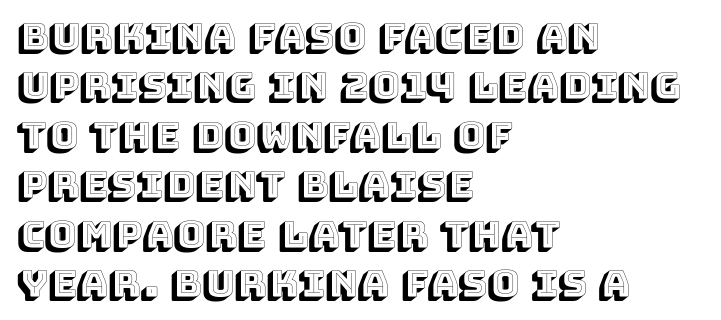
Q: Is the text italic (slanted)? A: No, it is upright.
Q: Is the text underlined? A: No.
Q: How is the paragraph aligned? A: Left-aligned.
Q: Is the spacing between letters normal or unusually wide? A: Normal.
Q: Is the spacing between lines tight, normal or loose? A: Normal.
Q: Width (condensed, normal, or wide)? A: Normal.
Q: x-height? A: Large.
Q: Monospaced? A: No.
